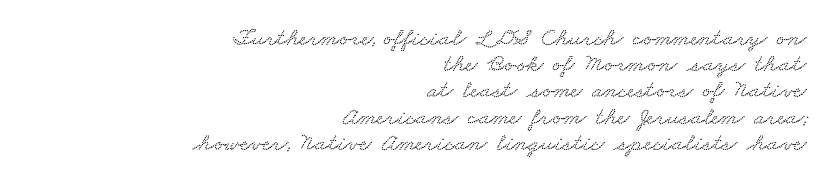
The letterforms sit shoulder to shoulder at normal distance. Is there much room between lines? No — they nearly touch. Right-aligned paragraph, ragged on the left. Lines of text with bare space underneath.
